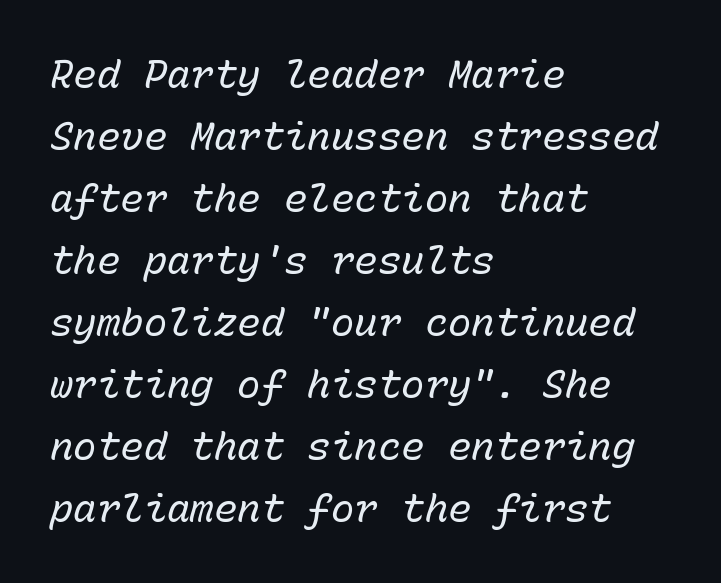
Is there much room between lines? A standard amount, neither cramped nor airy. Only glyphs here, with clear space below each row. Would a proofreader flag this as italicized? Yes. Stems here are at most as thick as an everyday book face.
